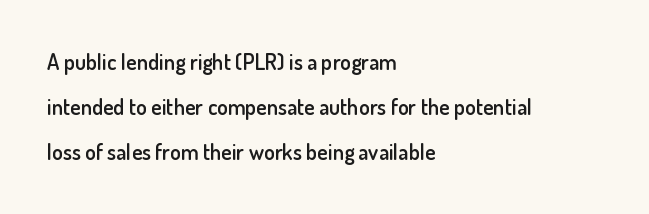
The image shows 22 px text type, upright; set left-aligned, loose line spacing (2.05x), normal letter spacing, not underlined.
